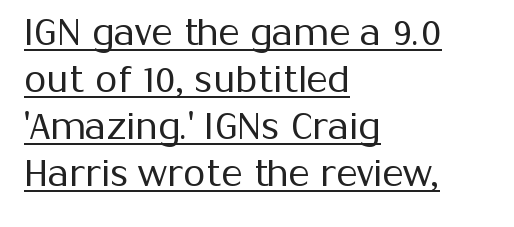
{"serif": "no", "italic": "no", "bold": "no", "weight": "regular", "width": "normal", "stroke_contrast": "medium", "x_height": "medium", "monospaced": "no", "underline": "yes", "align": "left", "line_spacing": "normal", "line_spacing_ratio": 1.31, "letter_spacing": "normal", "letter_spacing_em": 0.0, "glyph_px": 36}
